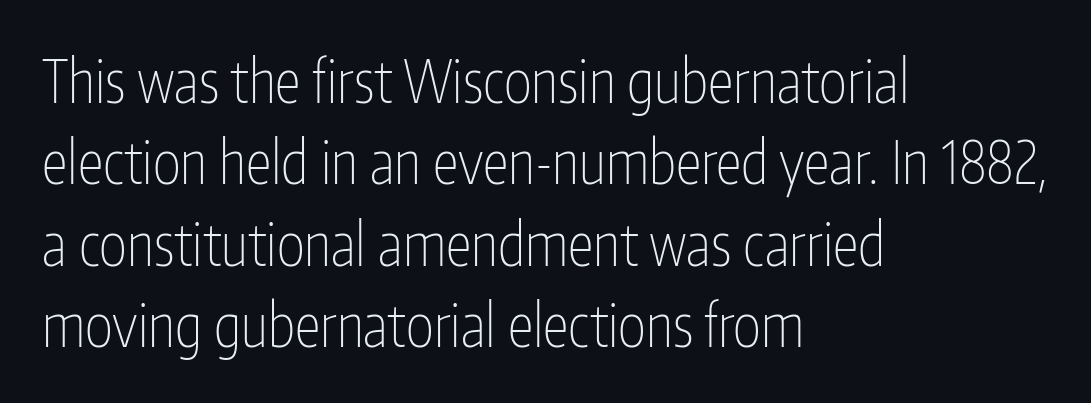
A typesetter would mark this as roman, not italic. Is this a heavy cut? Hardly; it is regular or lighter. Is the block centered? No — it sits flush against the left margin. This rendering leaves character spacing at its baseline value.
